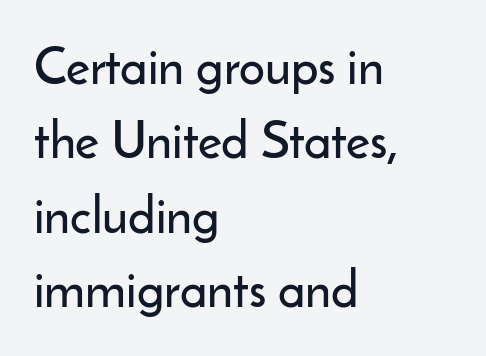
A roman cut, with each character standing at attention. A classic flush-left, rag-right setting is used for this passage. The rows are spaced the way most documents space them. Each row of text sits above clean, open space. Think of a printed novel: that variable character pitch is what you see here. Are there feet on the stems? There aren't — it's a sans.
